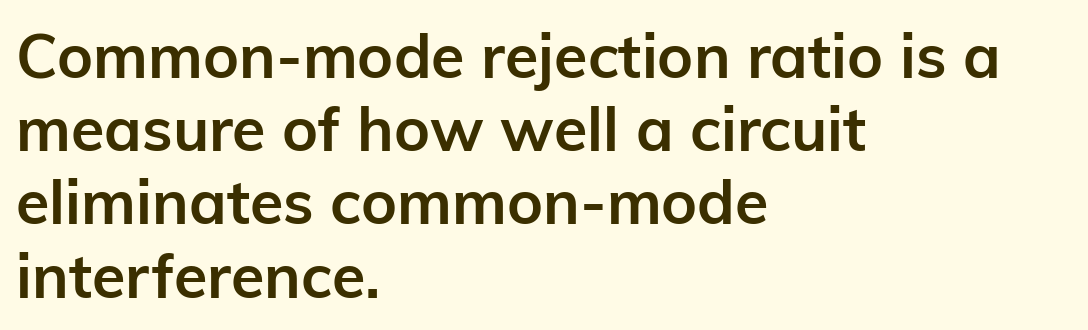
The image shows 61 px semibold sans-serif type, upright; set left-aligned, line spacing 1.2x, normal letter spacing, not underlined; low stroke contrast and a medium x-height.
